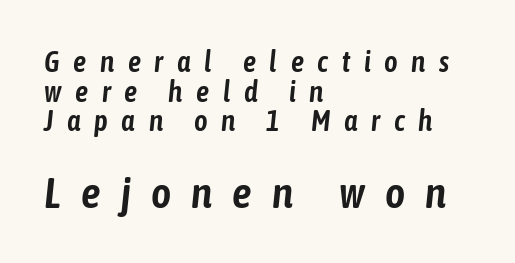
The image shows 43 px condensed type, italic (leaning right); set left-aligned, tight line spacing (1.02x), unusually wide letter spacing (+0.47 em), not underlined; the second (bottom) block is 1.48x larger; low stroke contrast and a medium x-height.
